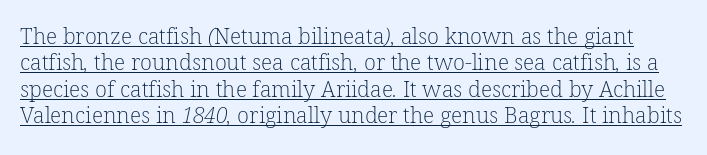
The image shows 22 px text type; set line spacing 1.2x, normal letter spacing, underlined.
